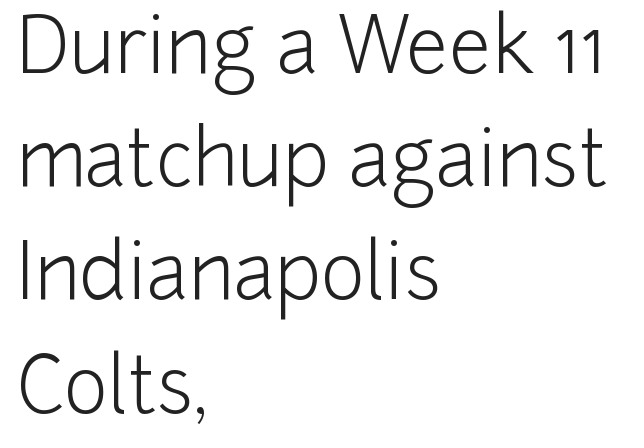
The image shows 76 px light sans-serif type, upright; set left-aligned, normal line spacing (1.49x), normal letter spacing, not underlined; low stroke contrast and a medium x-height.
